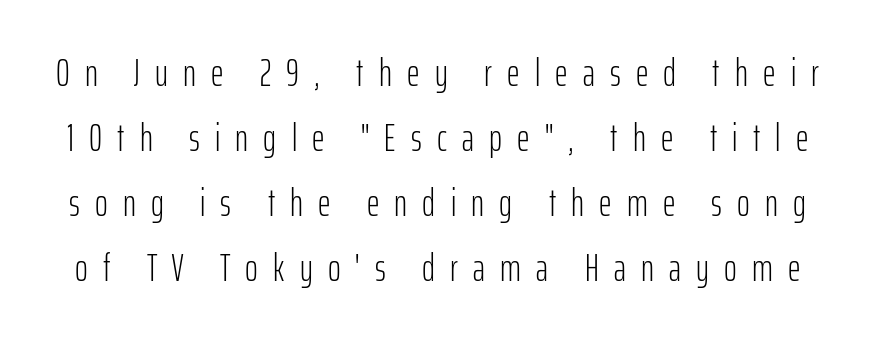
The image shows 39 px light, condensed sans-serif type, upright; set normal line spacing (1.67x), unusually wide letter spacing (+0.39 em), not underlined; low stroke contrast and a medium x-height.
